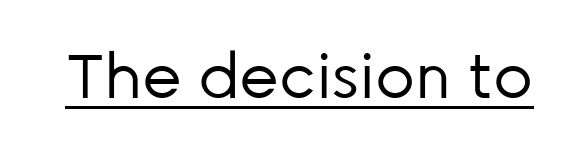
The image shows 62 px regular-weight sans-serif type, upright; set normal letter spacing, underlined; low stroke contrast and a medium x-height.
